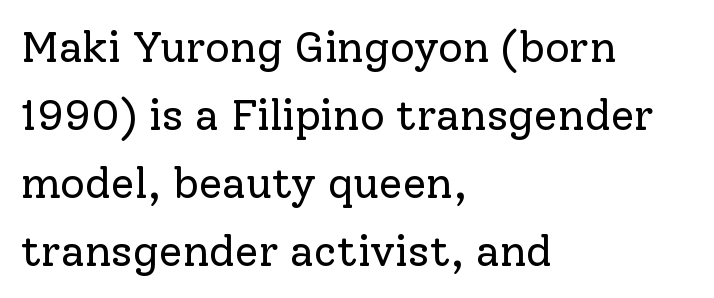
Q: Is the text bold? A: No.
Q: Is the text italic (slanted)? A: No, it is upright.
Q: Is the typeface a serif or a sans-serif typeface? A: Serif.
Q: Is the text underlined? A: No.
Q: How is the paragraph aligned? A: Left-aligned.
Q: Is the spacing between letters normal or unusually wide? A: Normal.
Q: Is the spacing between lines tight, normal or loose? A: Normal.
Q: Width (condensed, normal, or wide)? A: Normal.
Q: Stroke contrast? A: Low.
Q: x-height? A: Medium.
Q: Monospaced? A: No.
